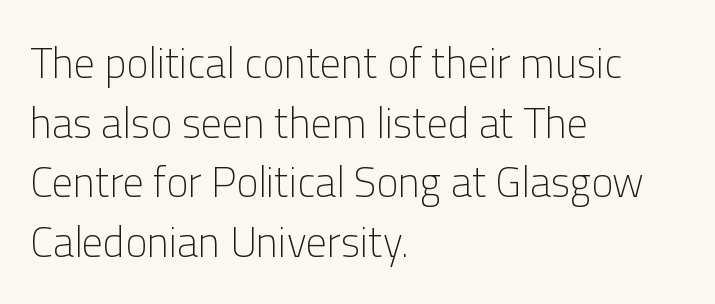
{"serif": "no", "italic": "no", "bold": "no", "weight": "light", "width": "normal", "stroke_contrast": "low", "x_height": "medium", "monospaced": "no", "underline": "no", "align": "left", "line_spacing": "normal", "line_spacing_ratio": 1.42, "letter_spacing": "normal", "letter_spacing_em": 0.0, "glyph_px": 42}
